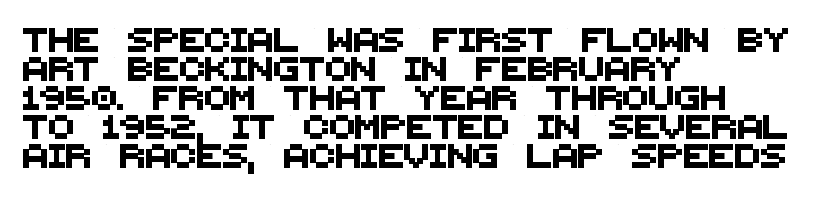
Q: Is the text underlined? A: No.
Q: How is the paragraph aligned? A: Left-aligned.
Q: Is the spacing between letters normal or unusually wide? A: Normal.
